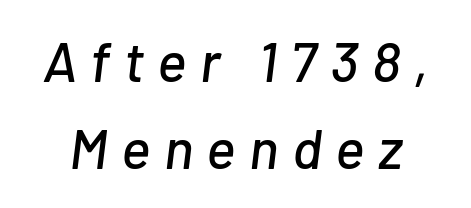
{"italic": "yes", "lean": "right", "slant_degrees": 7, "width": "normal", "stroke_contrast": "low", "x_height": "medium", "monospaced": "no", "underline": "no", "line_spacing": "normal", "line_spacing_ratio": 1.56, "letter_spacing": "wide", "letter_spacing_em": 0.24, "glyph_px": 56}
